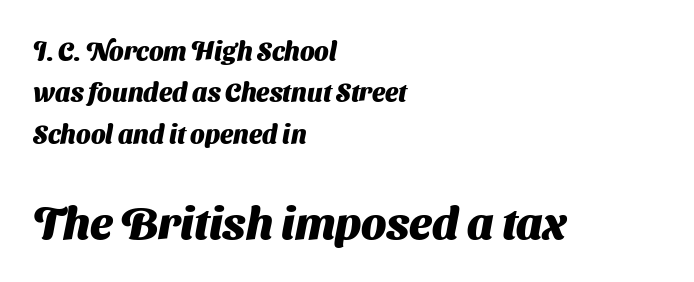
The passage shown is typed in a proportional face where columns would drift. A typesetter would label this face a sans. The passage shown begins with its smaller block and ends with its larger one. How heavy is the stroke? Heavy — this is a bold.
